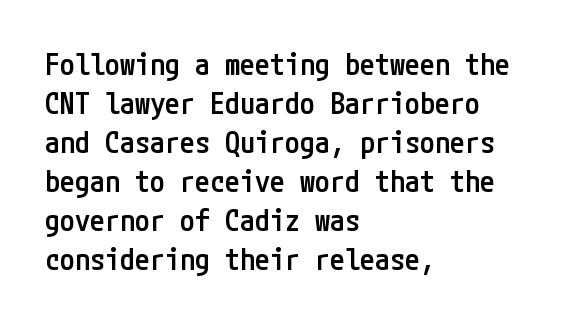
{"serif": "no", "italic": "no", "bold": "semi", "weight": "semibold", "width": "condensed", "stroke_contrast": "low", "x_height": "medium", "underline": "no", "align": "left", "line_spacing": "normal", "line_spacing_ratio": 1.3, "letter_spacing": "normal", "letter_spacing_em": 0.0, "glyph_px": 30}
